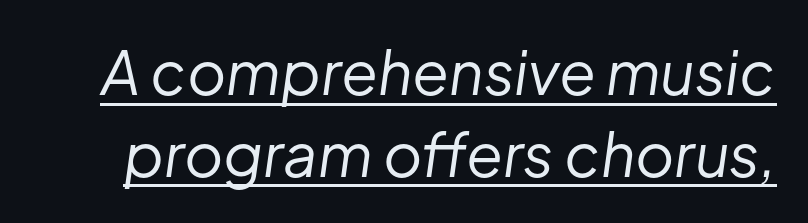
Q: Is the text bold? A: No.
Q: Is the text italic (slanted)? A: Yes, it leans right by about 8 degrees.
Q: Is the text underlined? A: Yes.
Q: Is the spacing between letters normal or unusually wide? A: Normal.
Q: Is the spacing between lines tight, normal or loose? A: Normal.
Q: Width (condensed, normal, or wide)? A: Normal.
Q: Stroke contrast? A: Low.
Q: x-height? A: Medium.
Q: Monospaced? A: No.
